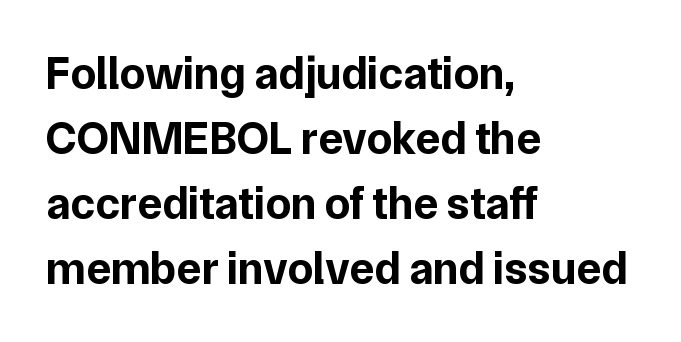
The image shows 46 px bold sans-serif type, upright; set left-aligned, normal line spacing (1.41x), normal letter spacing, not underlined; low stroke contrast and a medium x-height.
